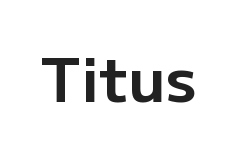
The image shows 61 px bold sans-serif type, upright; set normal letter spacing, not underlined; low stroke contrast and a medium x-height.
